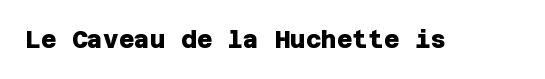
Standard letterfit; no display-style spreading of the glyphs. What weight is shown? A full bold with thick strokes. Has an underline been added? It has not.
